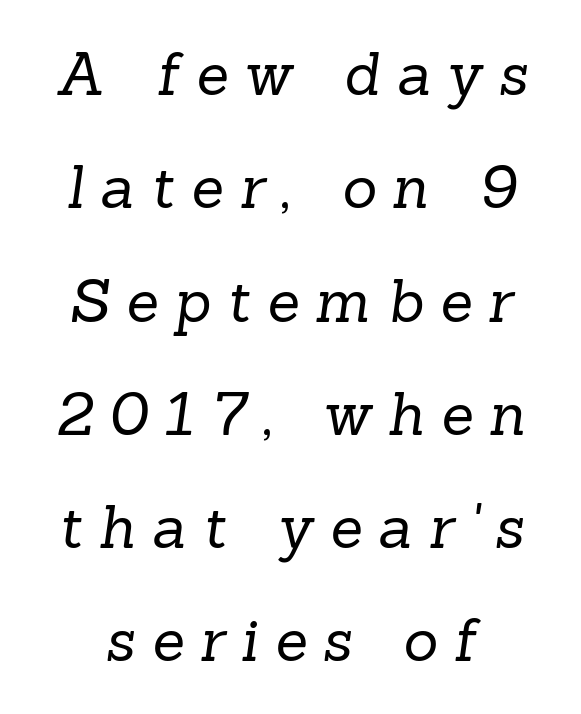
Q: Is the text bold? A: No.
Q: Is the typeface a serif or a sans-serif typeface? A: Serif.
Q: Is the text underlined? A: No.
Q: Is the spacing between letters normal or unusually wide? A: Unusually wide.
Q: Is the spacing between lines tight, normal or loose? A: Loose.
Q: Width (condensed, normal, or wide)? A: Normal.
Q: Stroke contrast? A: Low.
Q: x-height? A: Medium.
Q: Monospaced? A: No.
